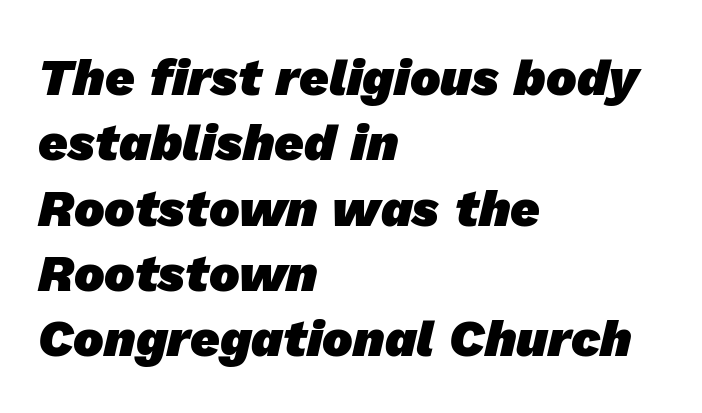
{"serif": "no", "bold": "yes", "weight": "heavy", "width": "normal", "stroke_contrast": "low", "x_height": "medium", "monospaced": "no", "underline": "no", "align": "left", "line_spacing": "normal", "line_spacing_ratio": 1.28, "letter_spacing": "normal", "letter_spacing_em": 0.0, "glyph_px": 51}
